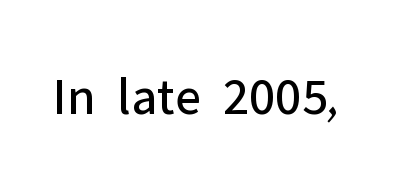
I'd call this a sans setting — the letters go barefoot. You could not count columns in this text — the font is proportionally spaced. No italicization has been applied; the sample stays upright. Is the stroke heavy? The answer is a plain regular-or-lighter.
